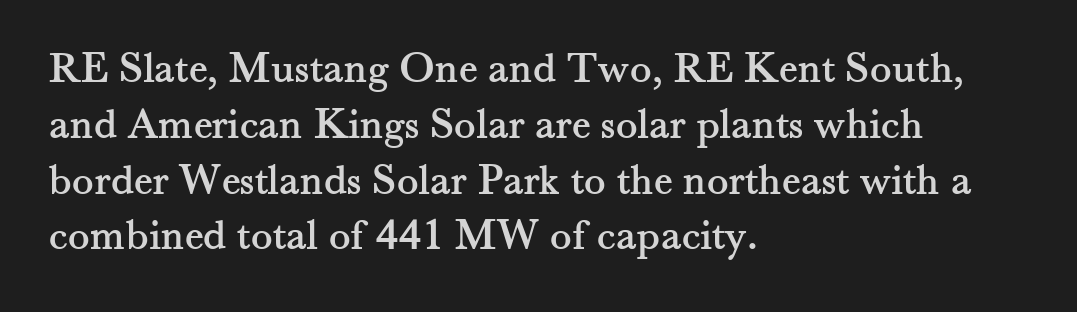
Q: Is the text italic (slanted)? A: No, it is upright.
Q: Is the typeface a serif or a sans-serif typeface? A: Serif.
Q: Is the text underlined? A: No.
Q: How is the paragraph aligned? A: Left-aligned.
Q: Is the spacing between letters normal or unusually wide? A: Normal.
Q: Width (condensed, normal, or wide)? A: Normal.
Q: Stroke contrast? A: Medium.
Q: x-height? A: Small.
Q: Monospaced? A: No.
